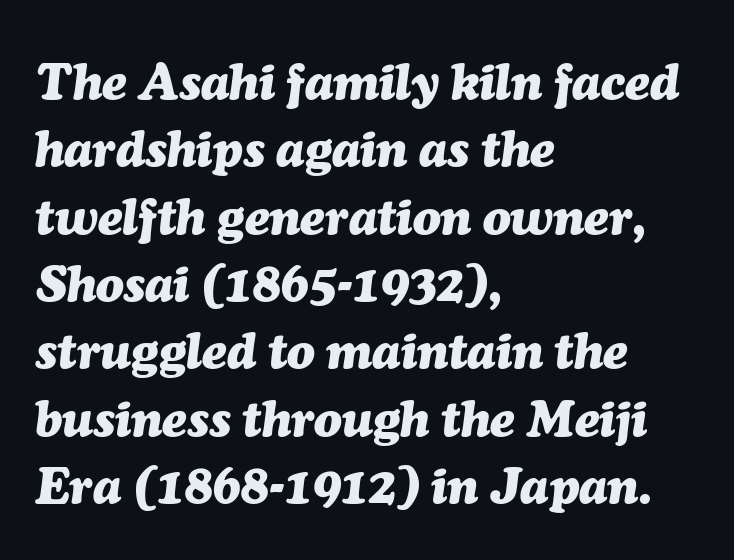
One glance says typical: line gaps are just what's usual. Rule under the text: the space is simply empty. The line texture is even and compact thanks to regular tracking. The text carries the slant typical of an italic or oblique font.
